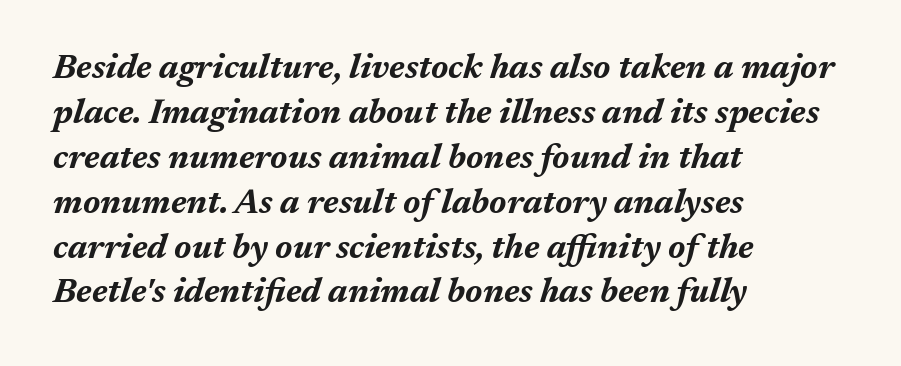
Q: Is the text bold? A: Yes.
Q: Is the text italic (slanted)? A: Yes, it leans right by about 17 degrees.
Q: Is the text underlined? A: No.
Q: How is the paragraph aligned? A: Left-aligned.
Q: Is the spacing between letters normal or unusually wide? A: Normal.
Q: Is the spacing between lines tight, normal or loose? A: Normal.
Q: Width (condensed, normal, or wide)? A: Normal.
Q: Stroke contrast? A: Medium.
Q: x-height? A: Medium.
Q: Monospaced? A: No.
